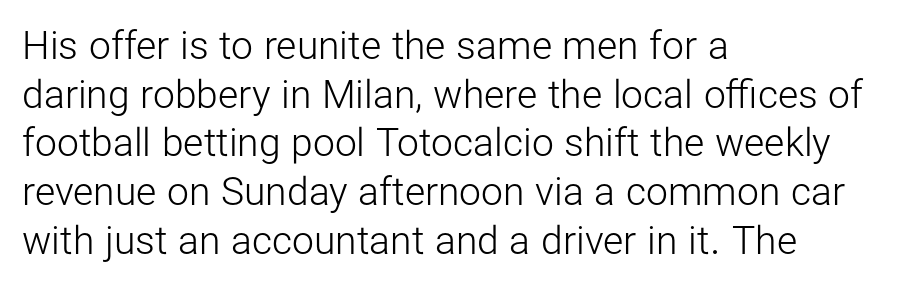
{"serif": "no", "italic": "no", "bold": "no", "weight": "light", "width": "normal", "stroke_contrast": "low", "x_height": "medium", "monospaced": "no", "underline": "no", "align": "left", "line_spacing": "normal", "line_spacing_ratio": 1.25, "letter_spacing": "normal", "letter_spacing_em": 0.0, "glyph_px": 39}
